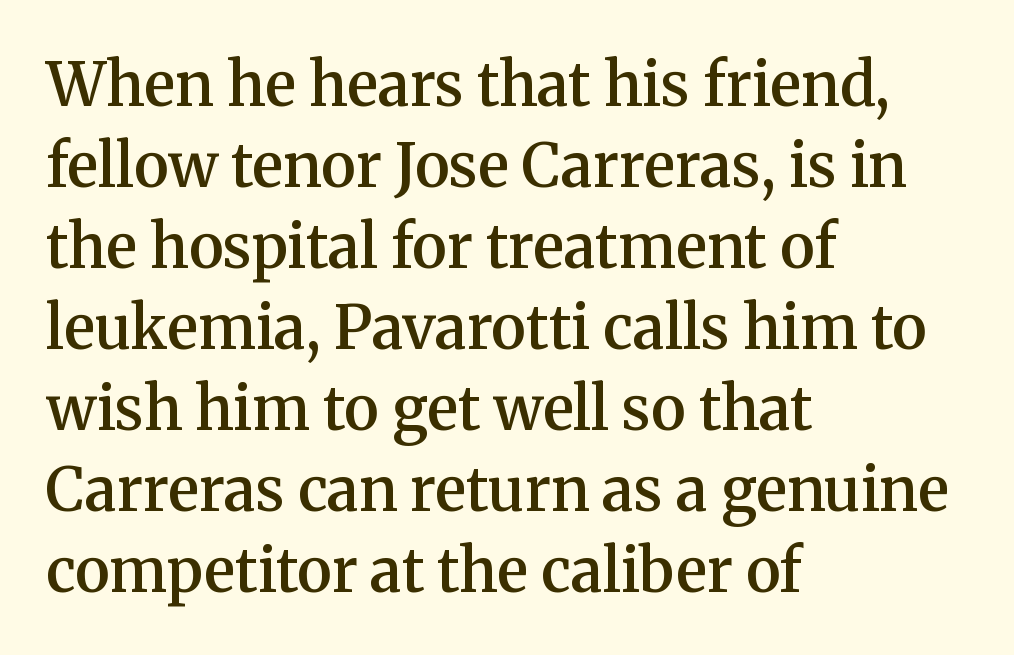
Q: Is the text bold? A: Semi-bold.
Q: Is the text italic (slanted)? A: No, it is upright.
Q: Is the typeface a serif or a sans-serif typeface? A: Serif.
Q: Is the text underlined? A: No.
Q: How is the paragraph aligned? A: Left-aligned.
Q: Is the spacing between letters normal or unusually wide? A: Normal.
Q: Is the spacing between lines tight, normal or loose? A: Normal.
Q: Width (condensed, normal, or wide)? A: Normal.
Q: Stroke contrast? A: Medium.
Q: x-height? A: Medium.
Q: Monospaced? A: No.
